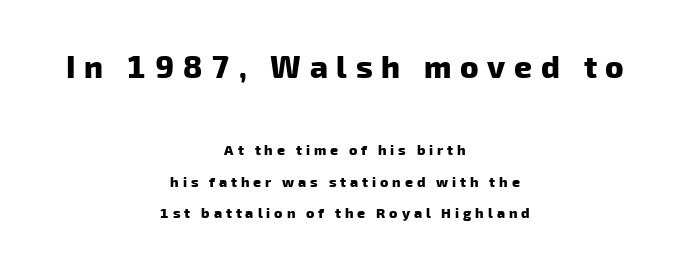
Q: Is the text bold? A: Yes.
Q: Is the typeface a serif or a sans-serif typeface? A: Sans-serif.
Q: Is the text underlined? A: No.
Q: How is the paragraph aligned? A: Centered.
Q: Is the spacing between letters normal or unusually wide? A: Unusually wide.
Q: Is the spacing between lines tight, normal or loose? A: Loose.
Q: Which block of text is set in a larger size, the first (top) or the second (bottom)? A: The first (top) one.
Q: Width (condensed, normal, or wide)? A: Normal.
Q: Stroke contrast? A: Low.
Q: x-height? A: Medium.
Q: Monospaced? A: No.
